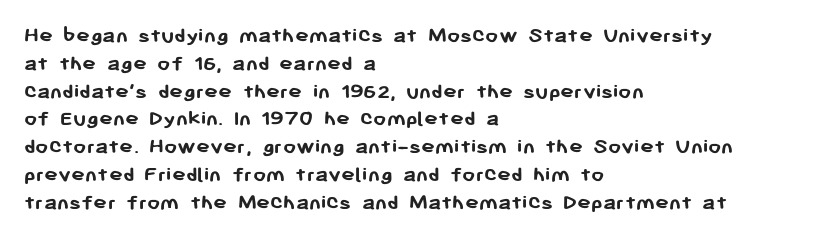
{"italic": "no", "bold": "yes", "underline": "no", "align": "left", "line_spacing_ratio": 1.21, "letter_spacing": "normal", "letter_spacing_em": 0.0, "glyph_px": 23}
